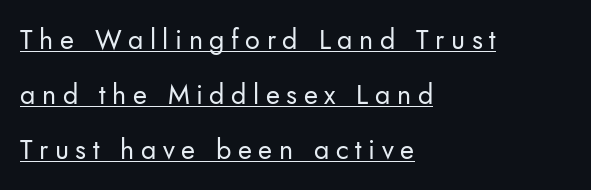
The image shows 27 px text type, upright; set left-aligned, loose line spacing (2.03x), unusually wide letter spacing (+0.24 em), underlined.
